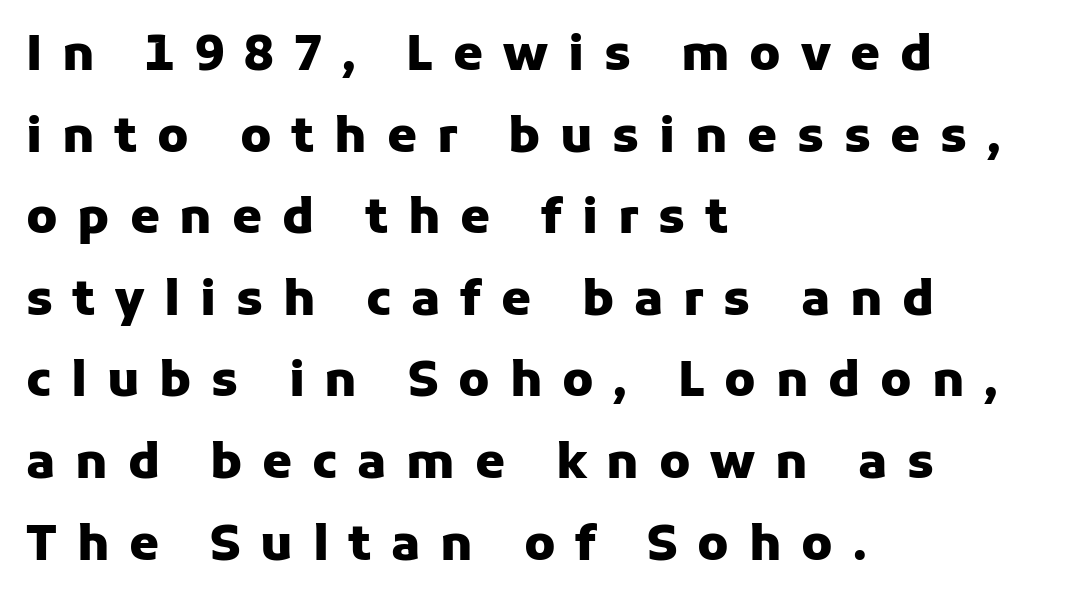
Q: Is the text bold? A: Yes.
Q: Is the text italic (slanted)? A: No, it is upright.
Q: Is the typeface a serif or a sans-serif typeface? A: Sans-serif.
Q: Is the text underlined? A: No.
Q: How is the paragraph aligned? A: Left-aligned.
Q: Is the spacing between letters normal or unusually wide? A: Unusually wide.
Q: Is the spacing between lines tight, normal or loose? A: Normal.
Q: Width (condensed, normal, or wide)? A: Normal.
Q: Stroke contrast? A: Low.
Q: x-height? A: Medium.
Q: Monospaced? A: No.
